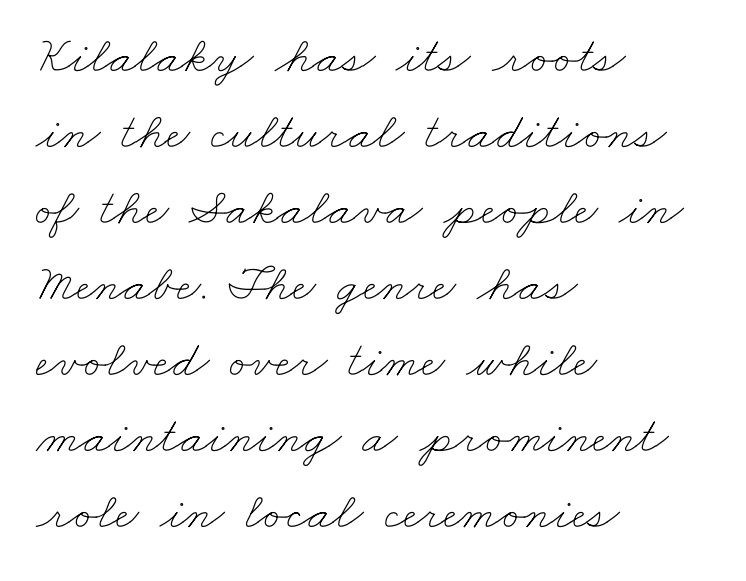
The lines are quadded left. These lines sit exactly where default settings would place them. How are the letters spaced? Ordinarily, with no added tracking. This reads as an unemphasized weight, regular at the heaviest. This rendering features lettering with no underline.
